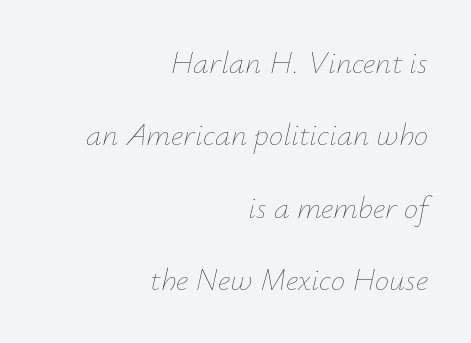
{"italic": "yes", "lean": "right", "slant_degrees": 12, "bold": "no", "weight": "thin", "width": "normal", "stroke_contrast": "low", "x_height": "small", "monospaced": "no", "underline": "no", "align": "right", "line_spacing": "loose", "line_spacing_ratio": 2.26, "letter_spacing": "normal", "letter_spacing_em": 0.0, "glyph_px": 32}
